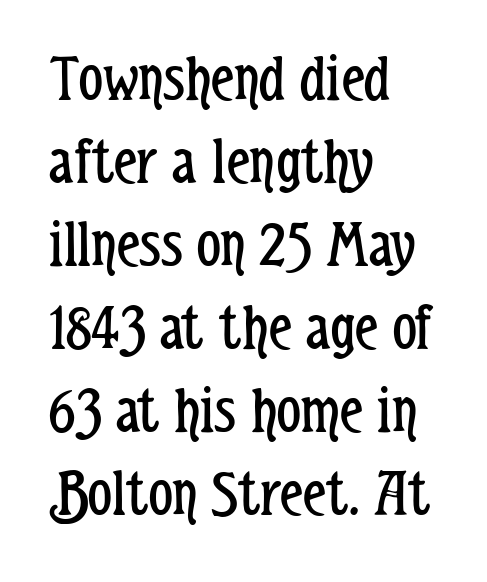
{"serif": "no", "italic": "no", "bold": "no", "weight": "regular", "width": "condensed", "stroke_contrast": "low", "x_height": "medium", "monospaced": "no", "underline": "no", "align": "left", "line_spacing_ratio": 1.24, "letter_spacing": "normal", "letter_spacing_em": 0.0, "glyph_px": 67}
